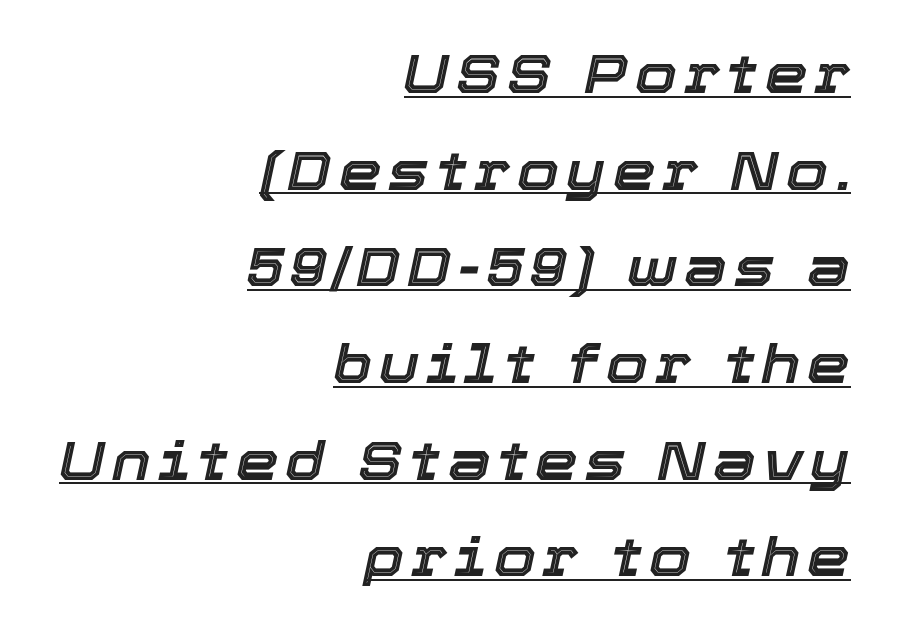
{"italic": "yes", "lean": "right", "slant_degrees": 12, "width": "normal", "x_height": "medium", "monospaced": "no", "underline": "yes", "align": "right", "line_spacing_ratio": 1.79, "glyph_px": 54}
